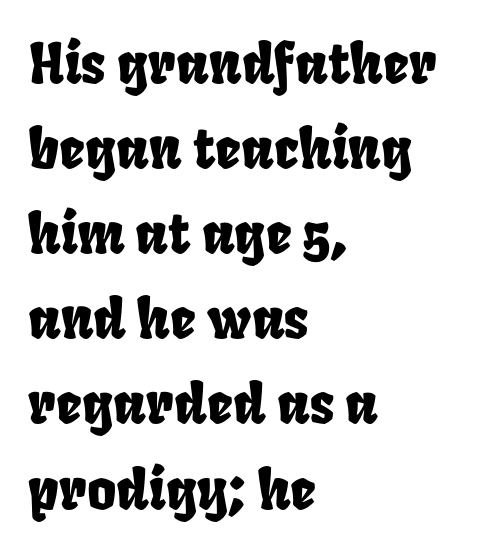
{"width": "condensed", "stroke_contrast": "low", "x_height": "large", "monospaced": "no", "underline": "no", "align": "left", "line_spacing": "normal", "line_spacing_ratio": 1.52, "letter_spacing": "normal", "letter_spacing_em": 0.0, "glyph_px": 56}
